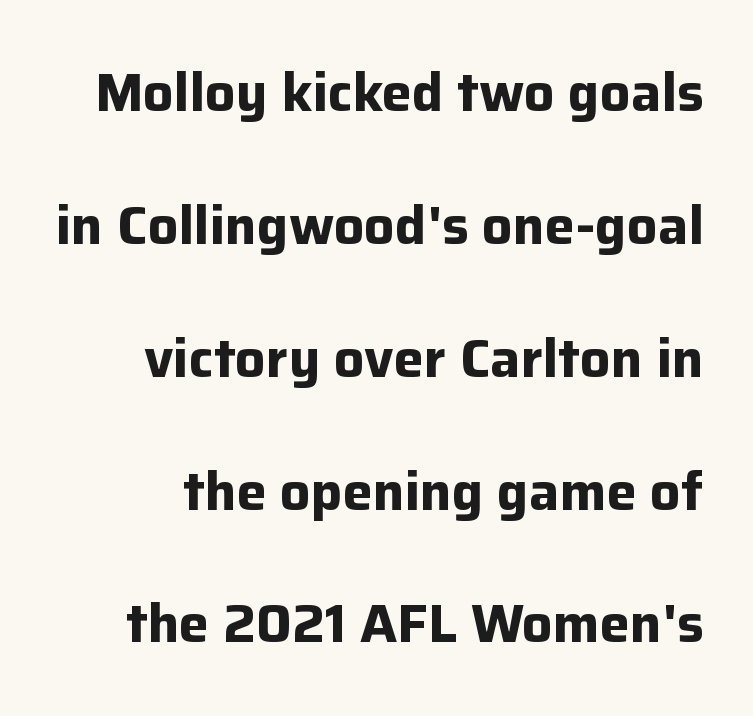
Q: Is the text bold? A: Yes.
Q: Is the text italic (slanted)? A: No, it is upright.
Q: Is the typeface a serif or a sans-serif typeface? A: Sans-serif.
Q: Is the text underlined? A: No.
Q: Is the spacing between letters normal or unusually wide? A: Normal.
Q: Is the spacing between lines tight, normal or loose? A: Loose.
Q: Width (condensed, normal, or wide)? A: Normal.
Q: Stroke contrast? A: Low.
Q: x-height? A: Medium.
Q: Monospaced? A: No.
